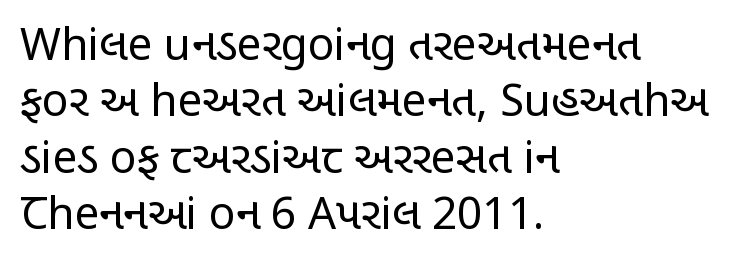
The image shows 44 px regular-weight, condensed sans-serif type, upright; set left-aligned, normal line spacing (1.28x), normal letter spacing, not underlined; low stroke contrast and a large x-height.
